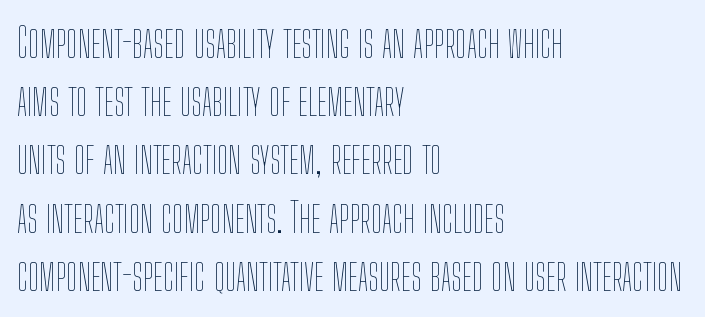
{"italic": "no", "bold": "no", "weight": "thin", "width": "condensed", "stroke_contrast": "low", "x_height": "medium", "monospaced": "no", "underline": "no", "align": "left", "line_spacing": "normal", "line_spacing_ratio": 1.42, "letter_spacing": "normal", "letter_spacing_em": 0.0, "glyph_px": 41}
